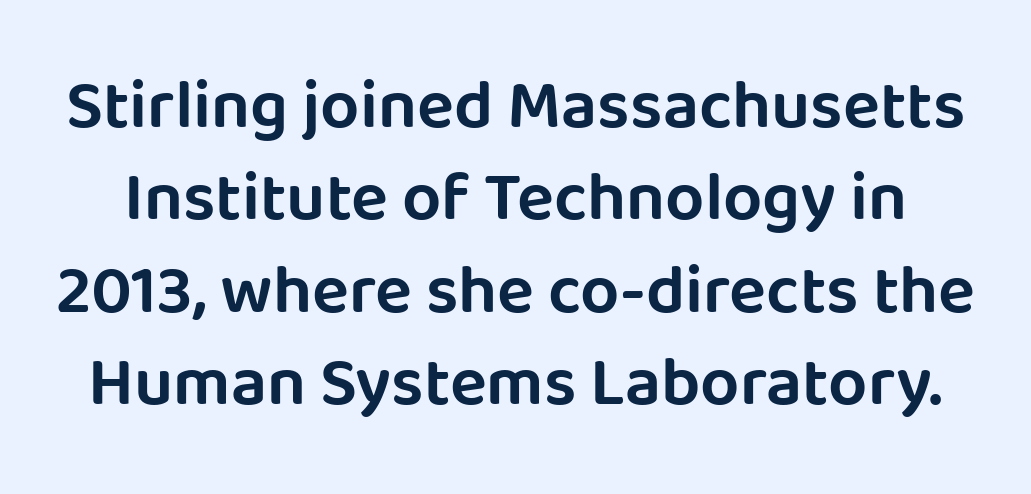
{"serif": "no", "italic": "no", "width": "normal", "stroke_contrast": "low", "x_height": "large", "monospaced": "no", "underline": "no", "line_spacing": "normal", "line_spacing_ratio": 1.34, "letter_spacing": "normal", "letter_spacing_em": 0.0, "glyph_px": 69}
